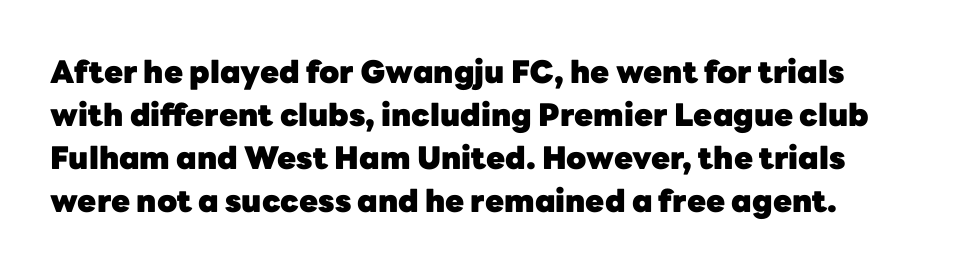
Emphasis by weight is at full strength: bold. The type sits square on the baseline with zero lean. Short note: letters normally spaced. The rendering uses natural spacing where letterforms have individual widths.
